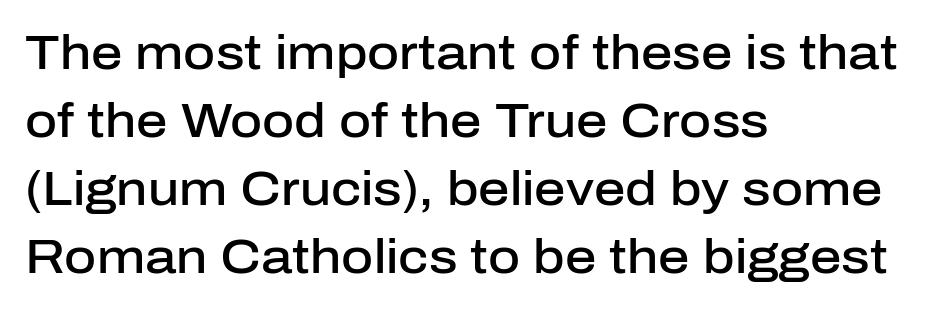
The image shows 49 px semibold sans-serif type, upright; set left-aligned, normal line spacing (1.39x), normal letter spacing, not underlined; low stroke contrast and a medium x-height.
